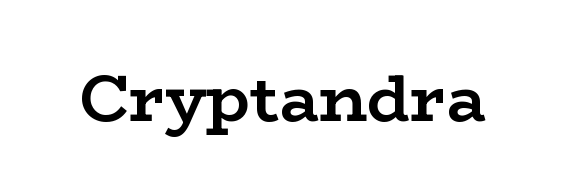
{"serif": "yes", "italic": "no", "bold": "yes", "weight": "semibold", "width": "wide", "stroke_contrast": "low", "x_height": "medium", "monospaced": "no", "underline": "no", "letter_spacing": "normal", "letter_spacing_em": 0.0, "glyph_px": 66}
